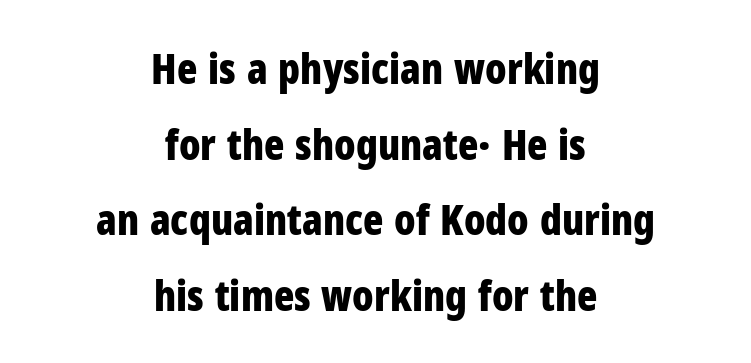
{"serif": "no", "italic": "no", "bold": "yes", "weight": "bold", "width": "condensed", "stroke_contrast": "low", "x_height": "medium", "monospaced": "no", "underline": "no", "align": "center", "line_spacing_ratio": 1.8, "letter_spacing": "normal", "letter_spacing_em": 0.0, "glyph_px": 42}
